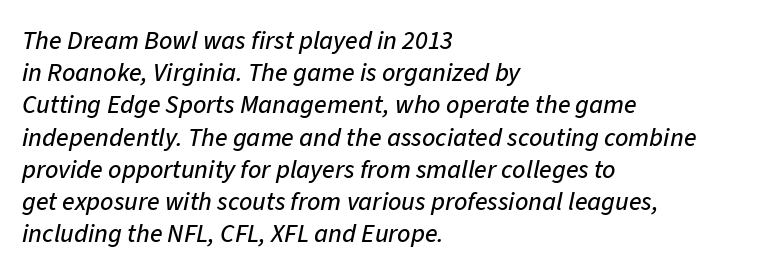
Q: Is the text italic (slanted)? A: Yes, it leans right by about 11 degrees.
Q: Is the text underlined? A: No.
Q: How is the paragraph aligned? A: Left-aligned.
Q: Is the spacing between letters normal or unusually wide? A: Normal.
